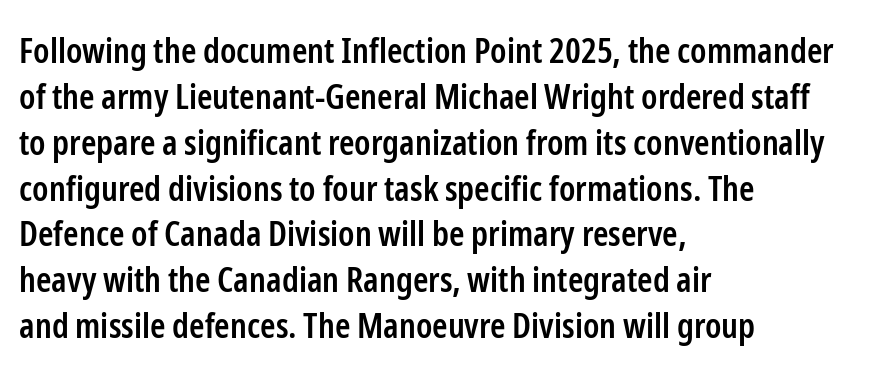
Spacing between characters is what you'd get straight out of the box. This is roman type, the default non-slanted kind. Type style note: lacks serifs. Compared with typical paragraphs, the rows here are spaced about the same. Clear beneath every line of the passage. These lines carry some extra weight — a demibold, not a full bold.
